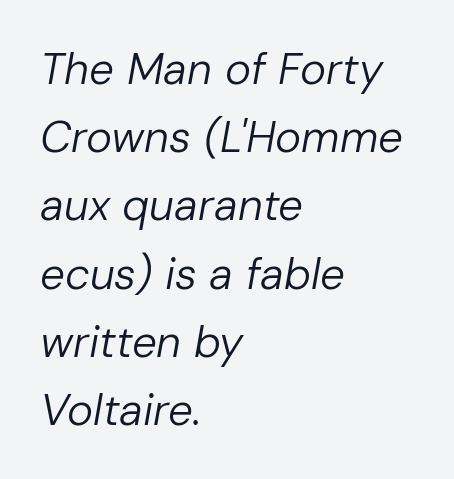
Q: Is the text bold? A: No.
Q: Is the text italic (slanted)? A: Yes, it leans right by about 10 degrees.
Q: Is the text underlined? A: No.
Q: How is the paragraph aligned? A: Left-aligned.
Q: Is the spacing between letters normal or unusually wide? A: Normal.
Q: Is the spacing between lines tight, normal or loose? A: Normal.
Q: Width (condensed, normal, or wide)? A: Normal.
Q: Stroke contrast? A: Low.
Q: x-height? A: Medium.
Q: Monospaced? A: No.
